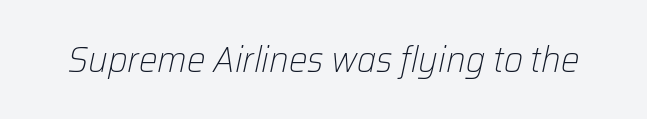
{"italic": "yes", "lean": "right", "slant_degrees": 12, "bold": "no", "weight": "light", "width": "normal", "stroke_contrast": "low", "x_height": "medium", "monospaced": "no", "underline": "no", "letter_spacing": "normal", "letter_spacing_em": 0.0, "glyph_px": 37}
